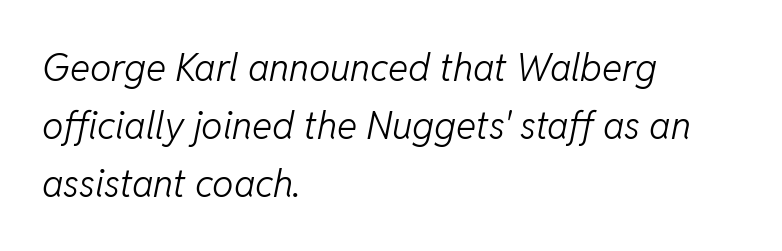
The image shows 38 px light type, italic (leaning right); set left-aligned, normal line spacing (1.53x), normal letter spacing, not underlined; low stroke contrast and a medium x-height.
